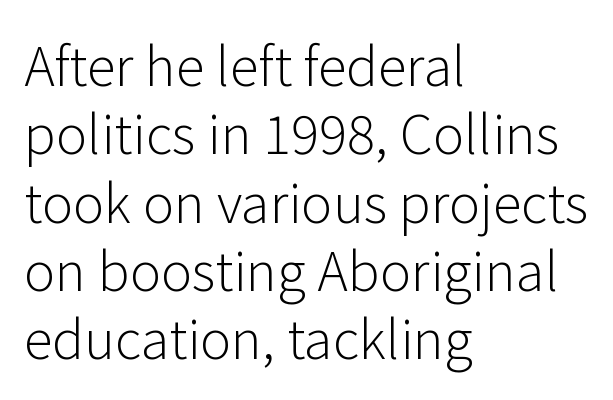
Underline: absent. Spacing verdict: proportional, widths tailored to each character. Heft: none added — not bold. Posture: vertical. The rendering anchors every line to the left-hand side.
